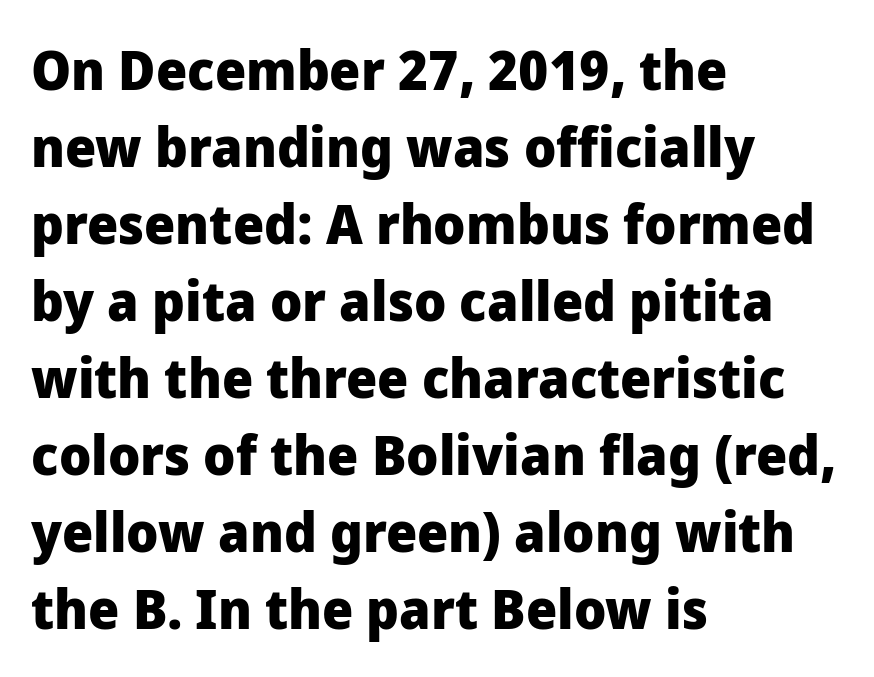
Left-aligned paragraph, ragged on the right. The passage shown is not underscored anywhere. The face used here is proportionally spaced, like ordinary book or web type. The rendering keeps characters at their native spacing.
